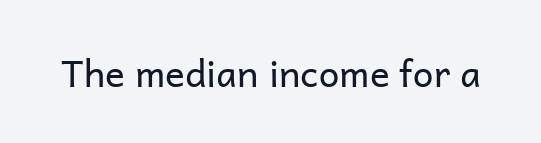
Q: Is the text bold? A: No.
Q: Is the text italic (slanted)? A: No, it is upright.
Q: Is the typeface a serif or a sans-serif typeface? A: Sans-serif.
Q: Is the text underlined? A: No.
Q: Is the spacing between letters normal or unusually wide? A: Normal.
Q: Width (condensed, normal, or wide)? A: Normal.
Q: Stroke contrast? A: Low.
Q: x-height? A: Medium.
Q: Monospaced? A: No.
